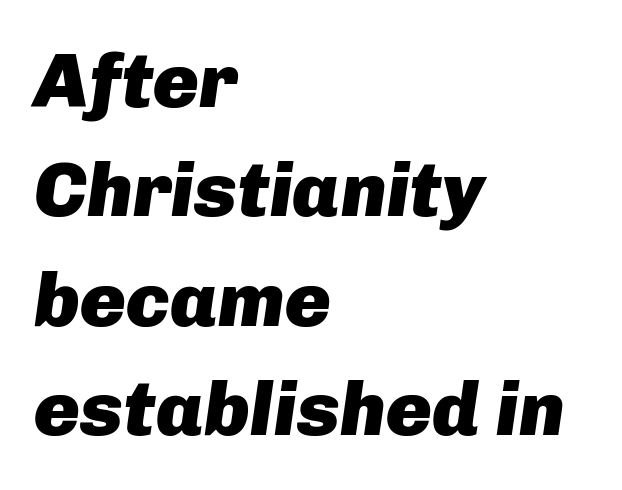
Q: Is the text bold? A: Yes.
Q: Is the text italic (slanted)? A: Yes, it leans right by about 8 degrees.
Q: Is the text underlined? A: No.
Q: How is the paragraph aligned? A: Left-aligned.
Q: Is the spacing between letters normal or unusually wide? A: Normal.
Q: Is the spacing between lines tight, normal or loose? A: Normal.
Q: Width (condensed, normal, or wide)? A: Normal.
Q: Stroke contrast? A: Low.
Q: x-height? A: Medium.
Q: Monospaced? A: No.
